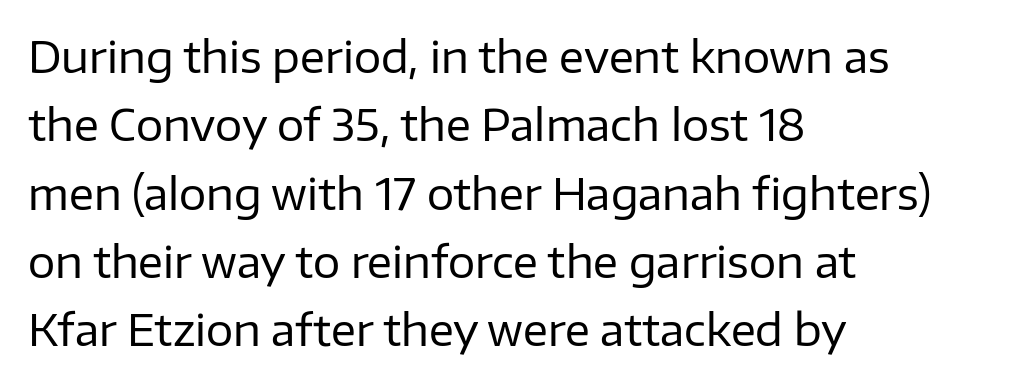
{"serif": "no", "italic": "no", "bold": "no", "weight": "regular", "width": "normal", "stroke_contrast": "low", "x_height": "medium", "monospaced": "no", "underline": "no", "align": "left", "line_spacing": "normal", "line_spacing_ratio": 1.59, "letter_spacing": "normal", "letter_spacing_em": 0.0, "glyph_px": 43}
